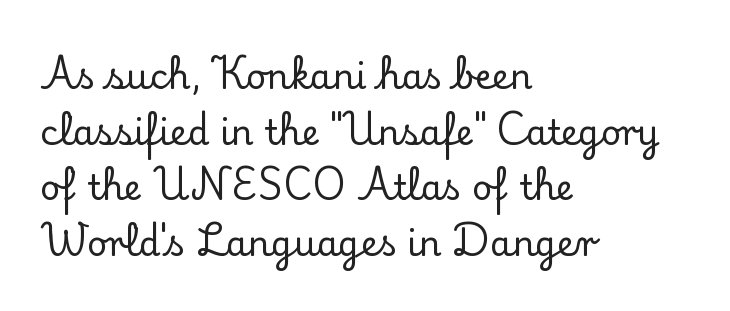
The image shows 35 px serif type, upright; set left-aligned, normal line spacing (1.59x), normal letter spacing, not underlined; low stroke contrast and a small x-height.
